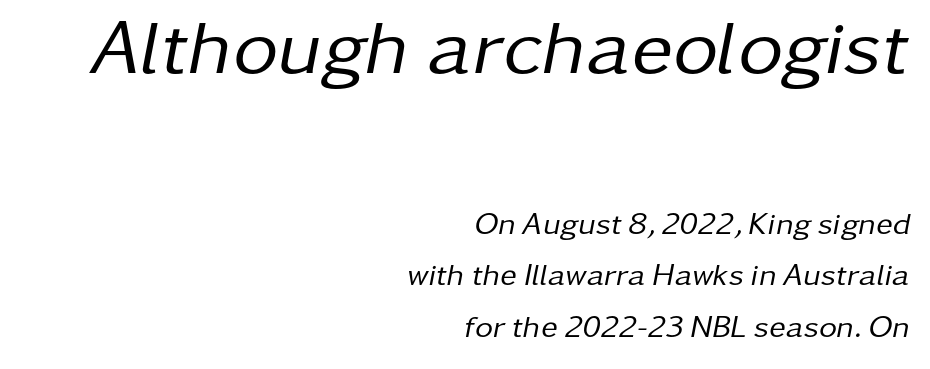
The image shows 78 px regular-weight type, italic (leaning right); set right-aligned, normal line spacing (1.67x), normal letter spacing, not underlined; the first (top) block is 2.52x larger; low stroke contrast and a medium x-height.
